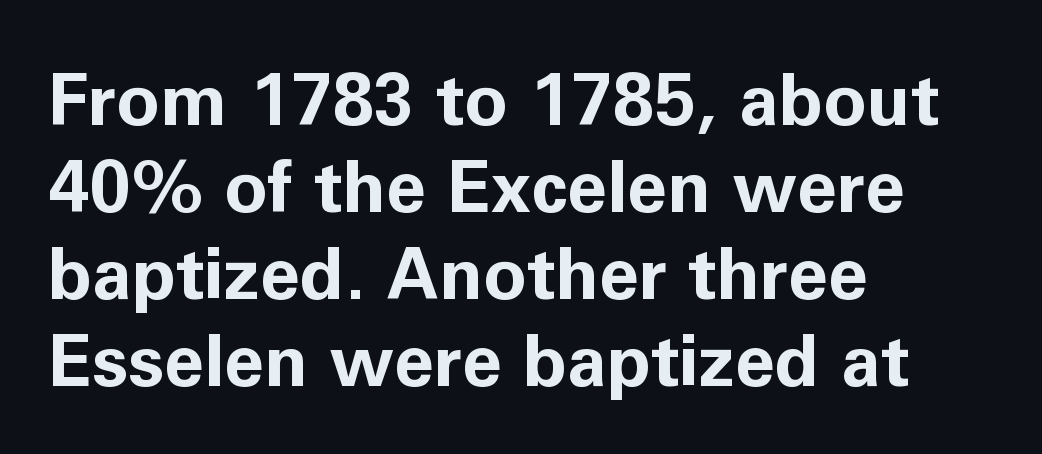
Q: Is the text bold? A: Yes.
Q: Is the text italic (slanted)? A: No, it is upright.
Q: Is the typeface a serif or a sans-serif typeface? A: Sans-serif.
Q: Is the text underlined? A: No.
Q: How is the paragraph aligned? A: Left-aligned.
Q: Is the spacing between letters normal or unusually wide? A: Normal.
Q: Width (condensed, normal, or wide)? A: Normal.
Q: Stroke contrast? A: Low.
Q: x-height? A: Medium.
Q: Monospaced? A: No.
